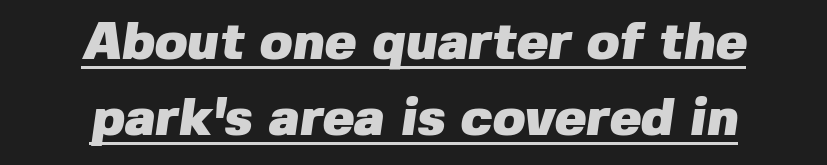
Q: Is the text bold? A: Yes.
Q: Is the typeface a serif or a sans-serif typeface? A: Sans-serif.
Q: Is the text underlined? A: Yes.
Q: How is the paragraph aligned? A: Centered.
Q: Is the spacing between letters normal or unusually wide? A: Normal.
Q: Is the spacing between lines tight, normal or loose? A: Normal.
Q: Width (condensed, normal, or wide)? A: Normal.
Q: Stroke contrast? A: Low.
Q: x-height? A: Medium.
Q: Monospaced? A: No.
